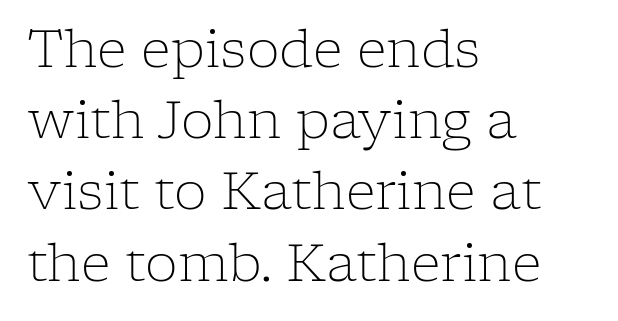
Standard letterfit; no display-style spreading of the glyphs. The strip under each line holds only bare page. Note: serifs present on the glyphs. The typography opts for an upright posture over an oblique one. Caption: multi-line text, flush left, ragged right.
